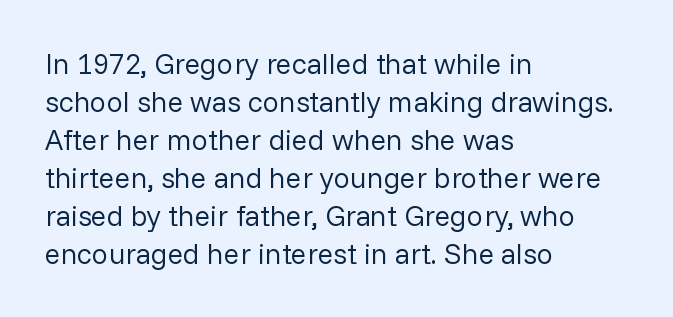
{"serif": "no", "italic": "no", "bold": "no", "weight": "regular", "width": "normal", "stroke_contrast": "low", "x_height": "medium", "monospaced": "no", "underline": "no", "align": "left", "line_spacing": "normal", "line_spacing_ratio": 1.31, "letter_spacing": "normal", "letter_spacing_em": 0.0, "glyph_px": 29}
